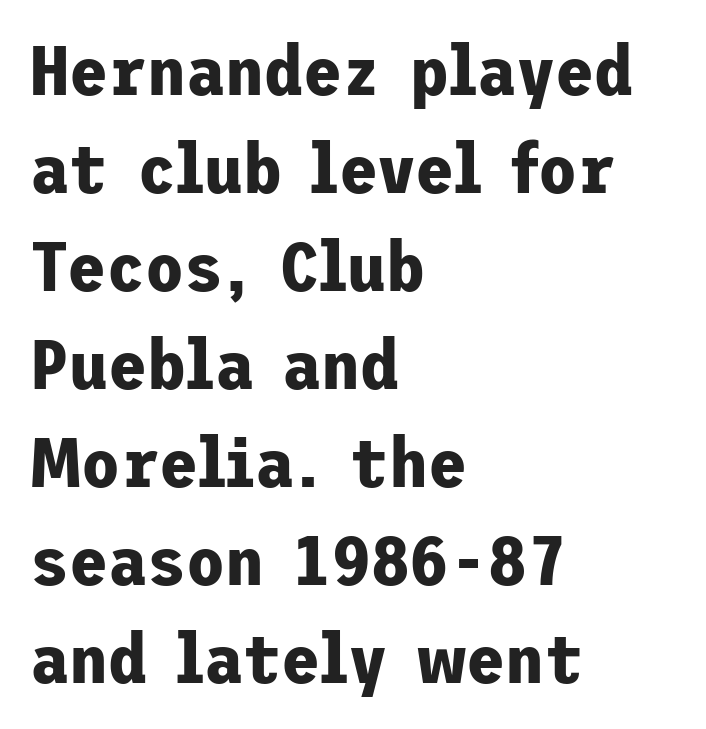
The image shows 71 px bold sans-serif type, upright; set left-aligned, normal line spacing (1.38x), normal letter spacing, not underlined; low stroke contrast and a medium x-height.
